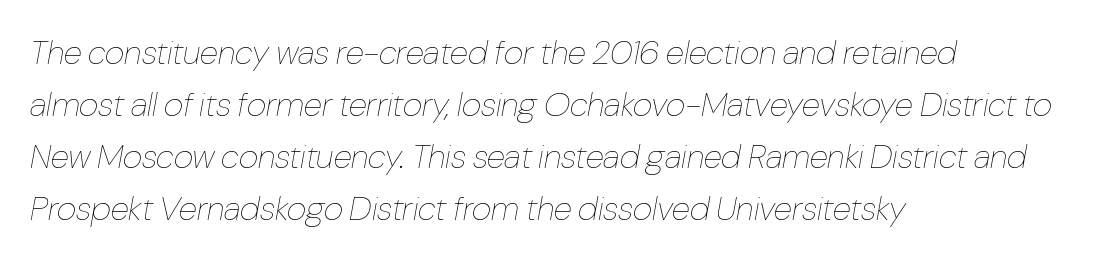
{"italic": "yes", "lean": "right", "slant_degrees": 10, "bold": "no", "weight": "thin", "width": "condensed", "stroke_contrast": "low", "x_height": "medium", "monospaced": "no", "underline": "no", "align": "left", "line_spacing": "normal", "line_spacing_ratio": 1.53, "letter_spacing": "normal", "letter_spacing_em": 0.0, "glyph_px": 34}
